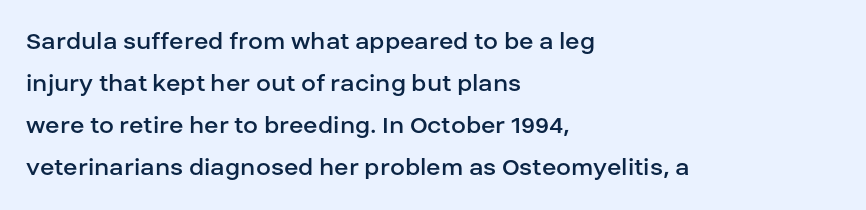
Each new line begins a customary step beneath the previous one. The passage shown is not underscored anywhere. Weight: not bold — regular or lighter. Nope, not italic — everything's standing straight. A classic flush-left, rag-right setting is used for this passage.
